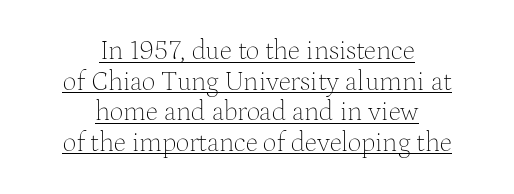
{"italic": "no", "bold": "no", "underline": "yes", "align": "center", "line_spacing": "tight", "line_spacing_ratio": 1.13, "letter_spacing": "normal", "letter_spacing_em": 0.0, "glyph_px": 27}
